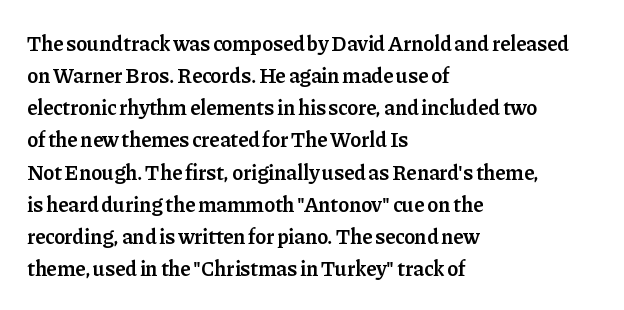
{"italic": "no", "bold": "semi", "underline": "no", "align": "left", "line_spacing": "normal", "line_spacing_ratio": 1.53, "letter_spacing": "normal", "letter_spacing_em": 0.0, "glyph_px": 21}
